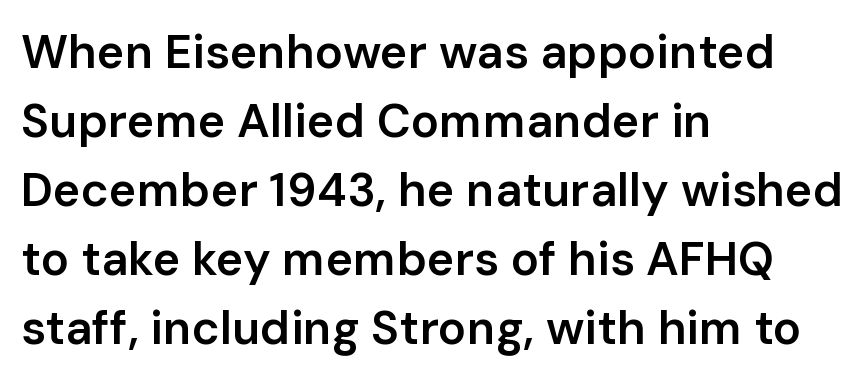
Tall strokes in this sample are plumb rather than angled. Regarding serifs, this sample does without them. The horizontal fit of the characters is conventional and even. Any mark beneath the type? The region is blank. The lines sit at an ordinary, default distance from one another.
